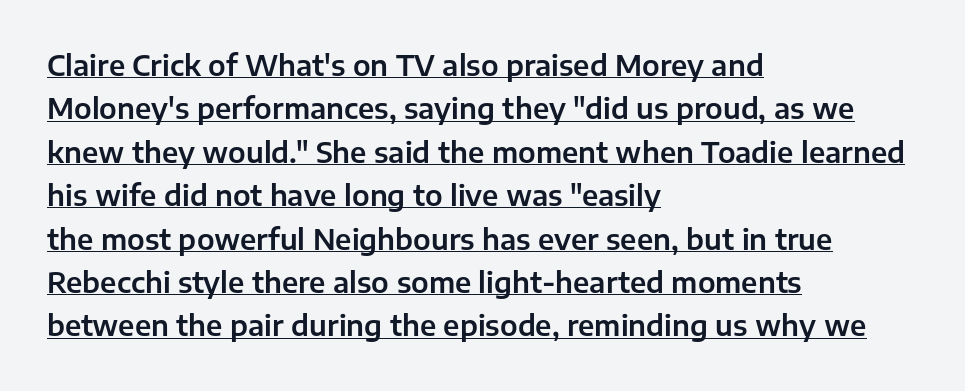
{"serif": "no", "italic": "no", "width": "normal", "stroke_contrast": "low", "x_height": "medium", "monospaced": "no", "underline": "yes", "align": "left", "line_spacing": "normal", "line_spacing_ratio": 1.55, "letter_spacing": "normal", "letter_spacing_em": 0.0, "glyph_px": 28}
